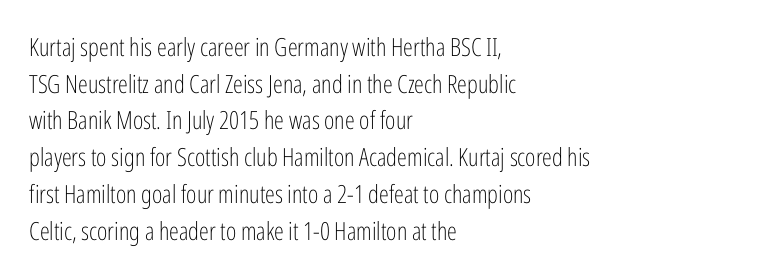
Weight: in the light-to-regular range. In CSS terms this would be text-align: left. The letters stand straight up with perfectly vertical stems. Each new line begins a customary step beneath the previous one. Characters follow at the spacing the type designer built in.
